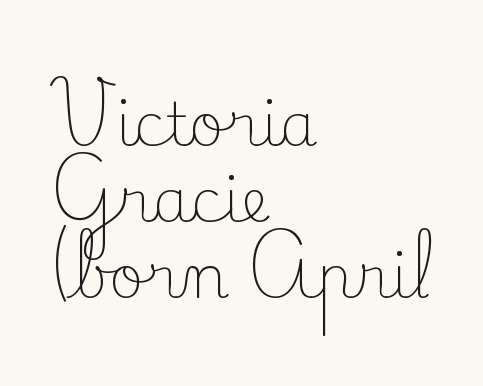
{"serif": "yes", "italic": "no", "bold": "no", "weight": "light", "width": "normal", "stroke_contrast": "low", "x_height": "small", "monospaced": "no", "underline": "no", "align": "left", "line_spacing": "normal", "line_spacing_ratio": 1.27, "letter_spacing": "normal", "letter_spacing_em": 0.0, "glyph_px": 60}
